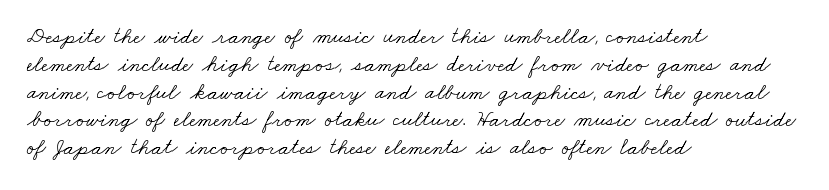
Q: Is the text bold? A: No.
Q: Is the text underlined? A: No.
Q: How is the paragraph aligned? A: Left-aligned.
Q: Is the spacing between letters normal or unusually wide? A: Normal.
